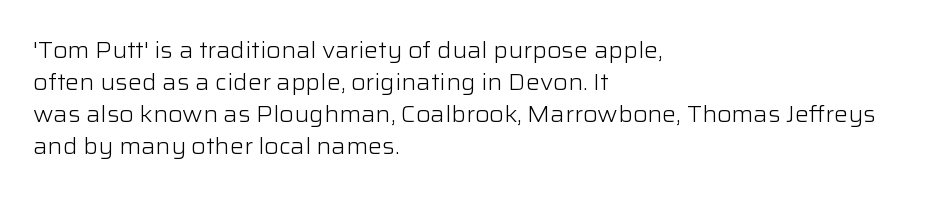
Q: Is the text bold? A: No.
Q: Is the text italic (slanted)? A: No, it is upright.
Q: Is the text underlined? A: No.
Q: How is the paragraph aligned? A: Left-aligned.
Q: Is the spacing between letters normal or unusually wide? A: Normal.
Q: Is the spacing between lines tight, normal or loose? A: Normal.
